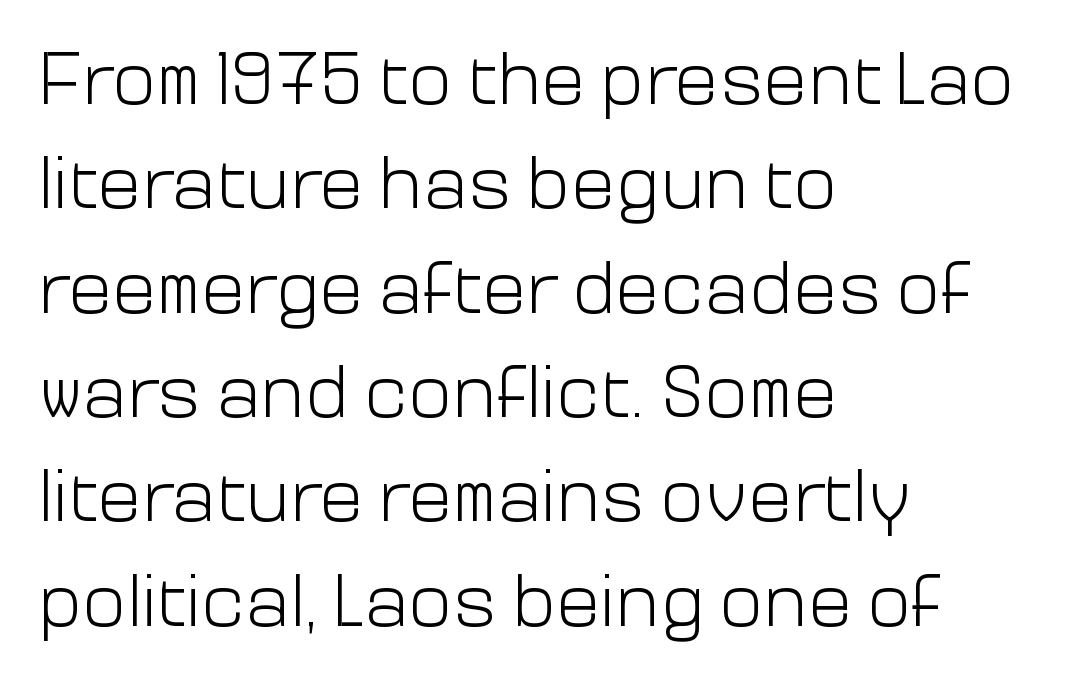
The image shows 74 px light sans-serif type, upright; set left-aligned, normal line spacing (1.41x), normal letter spacing, not underlined; low stroke contrast and a medium x-height.
